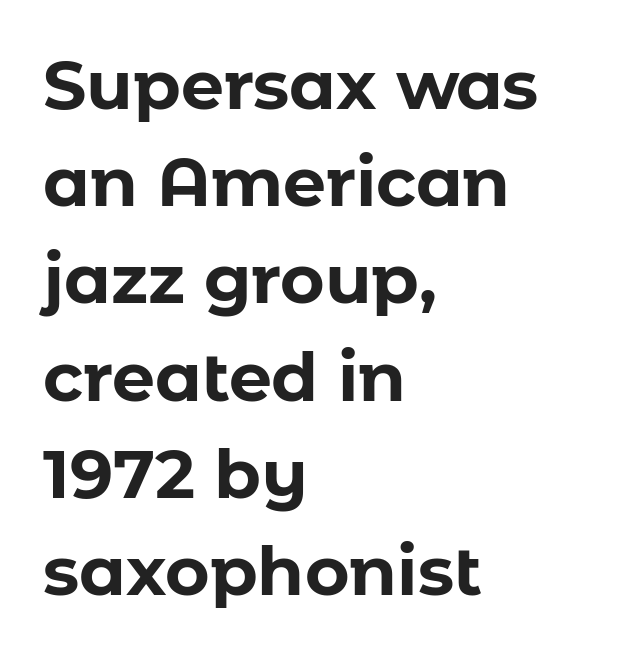
These lines were composed using upright roman letters. A classic flush-left, rag-right setting is used for this passage. Spacing between characters is what you'd get straight out of the box. Check where the strokes stop: nothing finishes them off — pure sans. The words here are not underlined.
